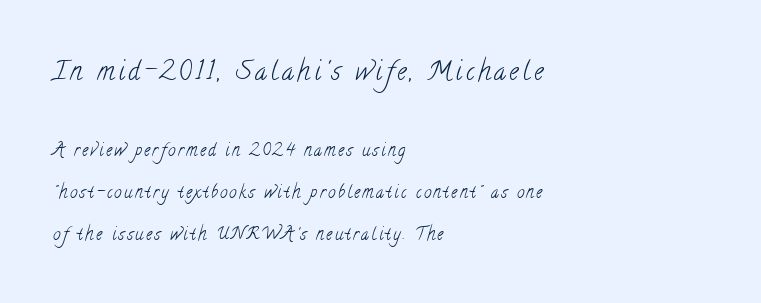
{"bold": "no", "underline": "no", "align": "left", "line_spacing": "loose", "line_spacing_ratio": 2.47, "larger_block": "first", "size_ratio": 1.53, "glyph_px": 26}
